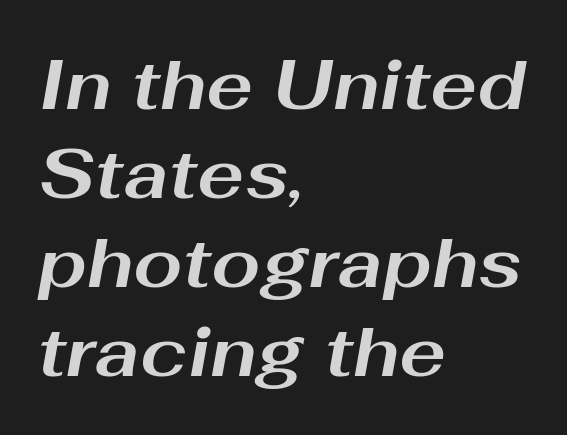
The image shows 70 px bold, wide type, italic (leaning right); set left-aligned, normal line spacing (1.27x), normal letter spacing, not underlined; medium stroke contrast and a medium x-height.
